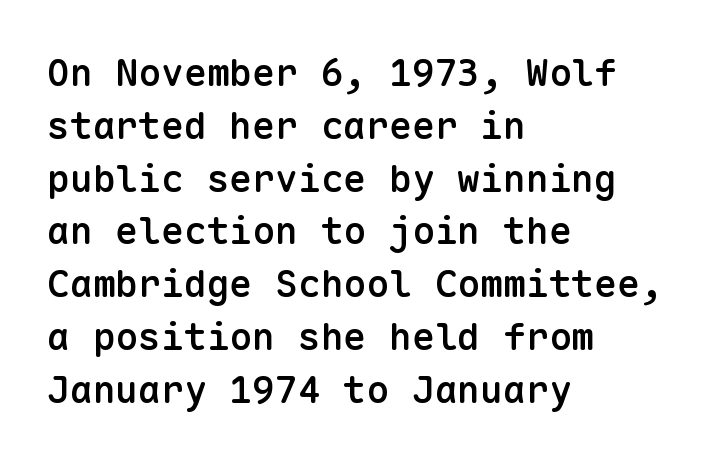
Q: Is the text bold? A: Semi-bold.
Q: Is the text italic (slanted)? A: No, it is upright.
Q: Is the typeface a serif or a sans-serif typeface? A: Sans-serif.
Q: Is the text underlined? A: No.
Q: How is the paragraph aligned? A: Left-aligned.
Q: Is the spacing between letters normal or unusually wide? A: Normal.
Q: Is the spacing between lines tight, normal or loose? A: Normal.
Q: Width (condensed, normal, or wide)? A: Normal.
Q: Stroke contrast? A: Low.
Q: x-height? A: Medium.
Q: Monospaced? A: Yes.
